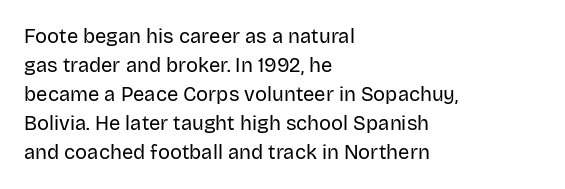
Q: Is the text bold? A: No.
Q: Is the text italic (slanted)? A: No, it is upright.
Q: Is the text underlined? A: No.
Q: How is the paragraph aligned? A: Left-aligned.
Q: Is the spacing between letters normal or unusually wide? A: Normal.
Q: Is the spacing between lines tight, normal or loose? A: Normal.
